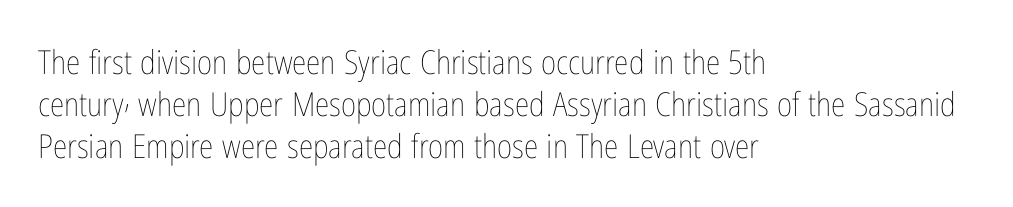
The image shows 33 px thin, condensed type, upright; set left-aligned, normal line spacing (1.28x), normal letter spacing, not underlined; low stroke contrast and a medium x-height.
